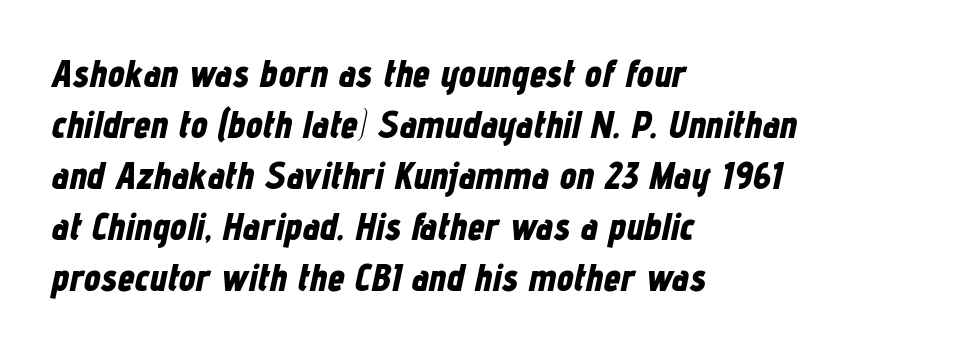
The image shows 38 px bold, condensed type, italic (leaning right); set left-aligned, normal line spacing (1.34x), normal letter spacing, not underlined; low stroke contrast and a medium x-height.
